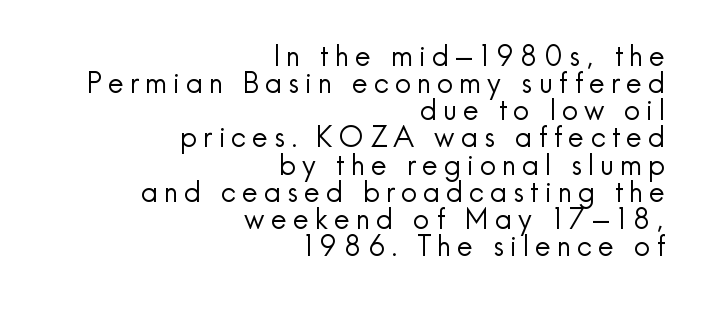
The image shows 28 px regular-weight sans-serif type, upright; set right-aligned, tight line spacing (0.97x), unusually wide letter spacing (+0.22 em), not underlined; a small x-height.
